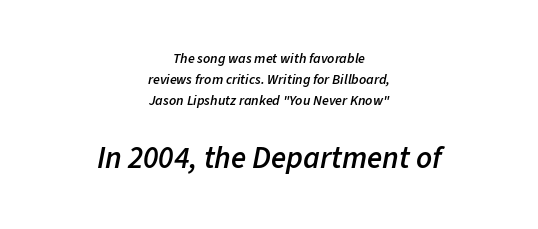
The image shows 31 px semibold type, italic (leaning right); set centered, normal line spacing (1.5x), normal letter spacing, not underlined; the second (bottom) block is 2.21x larger; low stroke contrast and a medium x-height.
